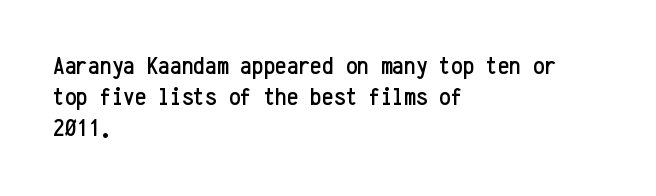
Q: Is the text italic (slanted)? A: No, it is upright.
Q: Is the text underlined? A: No.
Q: How is the paragraph aligned? A: Left-aligned.
Q: Is the spacing between letters normal or unusually wide? A: Normal.
